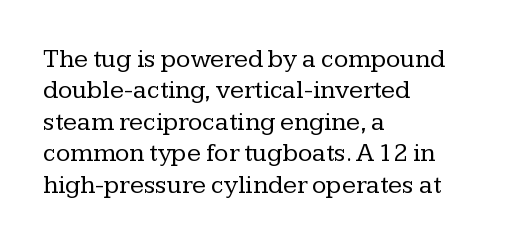
{"italic": "no", "bold": "no", "underline": "no", "align": "left", "line_spacing_ratio": 1.21, "letter_spacing": "normal", "letter_spacing_em": 0.0, "glyph_px": 26}
